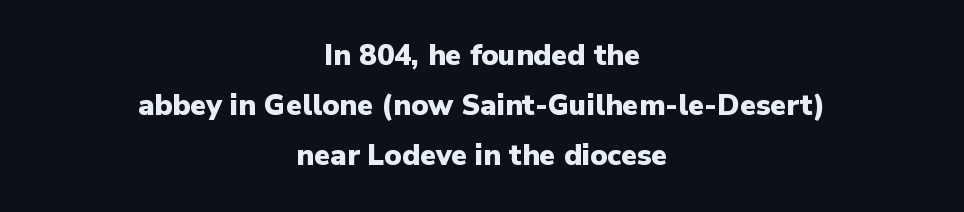
Each letter keeps its own natural width here, so spacing adapts to shape. The typesetting leans heavy: a genuine bold. You can tell it's not italic because the verticals are truly vertical. The gaps between neighbouring characters are ordinary and unremarkable. Unlike a traditional serif, this face leaves its strokes unadorned.
